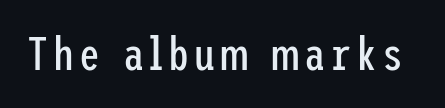
{"serif": "no", "italic": "no", "bold": "no", "weight": "regular", "width": "condensed", "stroke_contrast": "low", "x_height": "medium", "underline": "no", "glyph_px": 47}
